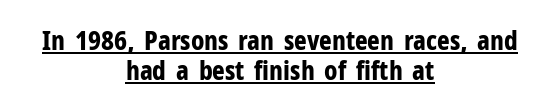
{"italic": "no", "bold": "yes", "underline": "yes", "align": "center", "line_spacing": "tight", "line_spacing_ratio": 1.12, "letter_spacing": "normal", "letter_spacing_em": 0.0, "glyph_px": 27}
